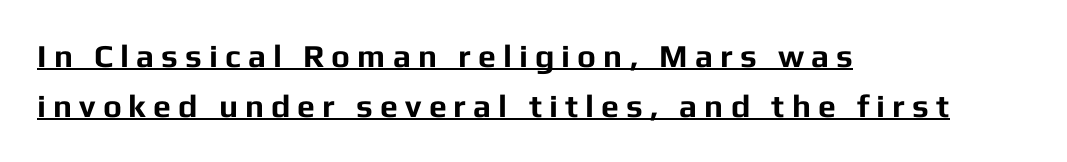
Q: Is the text bold? A: Yes.
Q: Is the text italic (slanted)? A: No, it is upright.
Q: Is the typeface a serif or a sans-serif typeface? A: Sans-serif.
Q: Is the text underlined? A: Yes.
Q: How is the paragraph aligned? A: Left-aligned.
Q: Is the spacing between letters normal or unusually wide? A: Unusually wide.
Q: Is the spacing between lines tight, normal or loose? A: Normal.
Q: Width (condensed, normal, or wide)? A: Normal.
Q: Stroke contrast? A: Low.
Q: x-height? A: Medium.
Q: Monospaced? A: No.
